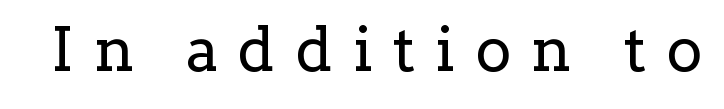
Q: Is the text bold? A: No.
Q: Is the text italic (slanted)? A: No, it is upright.
Q: Is the typeface a serif or a sans-serif typeface? A: Serif.
Q: Is the text underlined? A: No.
Q: Is the spacing between letters normal or unusually wide? A: Unusually wide.
Q: Width (condensed, normal, or wide)? A: Normal.
Q: Stroke contrast? A: Low.
Q: x-height? A: Medium.
Q: Monospaced? A: No.
